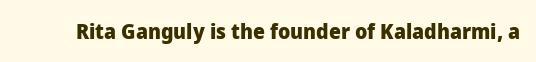
The image shows 21 px bold type, upright; set normal letter spacing, not underlined.
